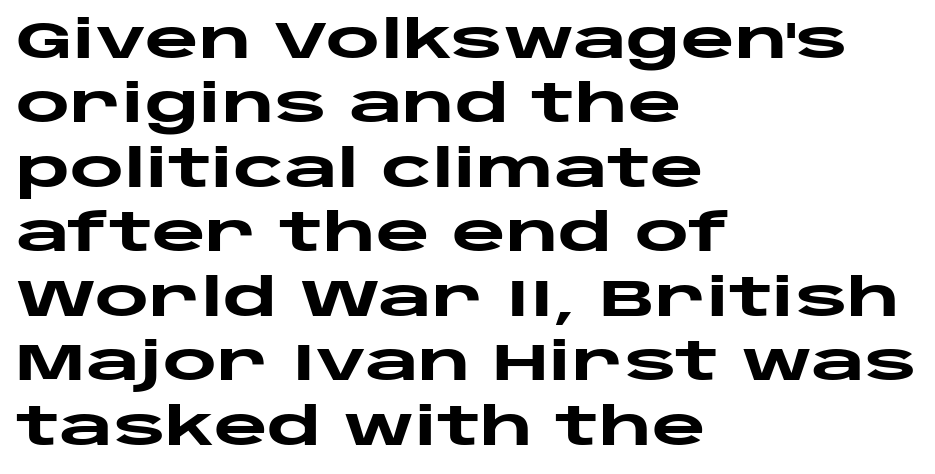
As a designer I'd log this as weight 700, bold. This rendering uses left alignment, leaving the right contour irregular. The space directly below the letters is spotless. The letters advance in unequal steps, a hallmark of proportional type. In terms of letterspacing, this is plain default setting. Letterform terminals end flat and unadorned throughout the passage.
